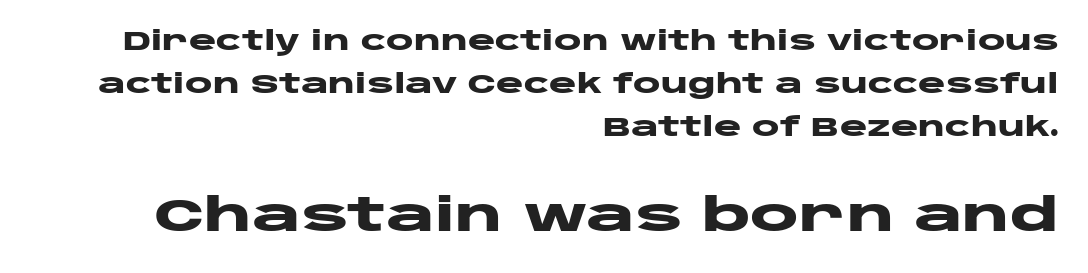
Typographically, this falls in the sans-serif category. These two chunks differ in scale, with the bottom chunk taking the larger measure. How are the letters spaced? Ordinarily, with no added tracking. Here the designer chose a conventional face with non-uniform glyph widths. Ascenders rise straight up at ninety degrees. Reading down the column, the eye jumps a familiar distance to each next line.
